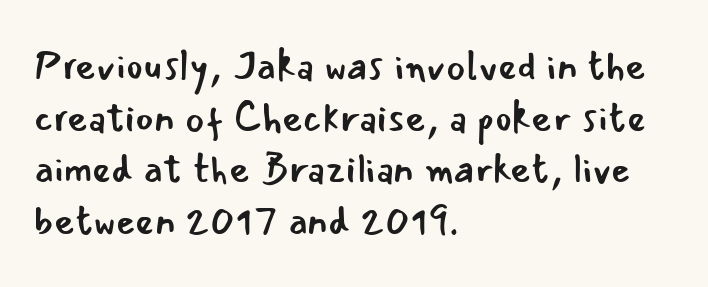
The paragraph has a hard left edge and a soft right edge. Words float on clear page, feet unadorned. Tall strokes in this sample are plumb rather than angled. Note the varied advance widths — an 'i' is clearly narrower than an 'm'. This rendering leaves character spacing at its baseline value. Is the type heavy? It reads as light-to-regular instead.
